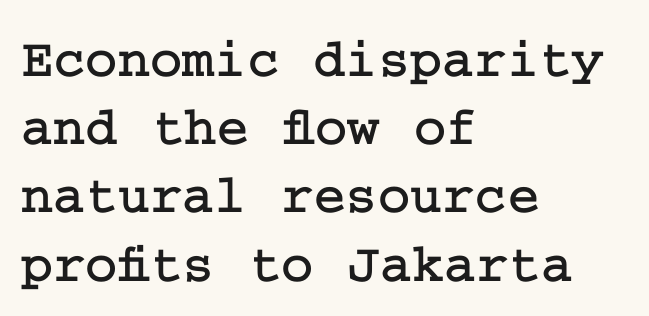
The image shows 55 px serif type, upright; set left-aligned, line spacing 1.24x, normal letter spacing, not underlined; low stroke contrast and a medium x-height.
